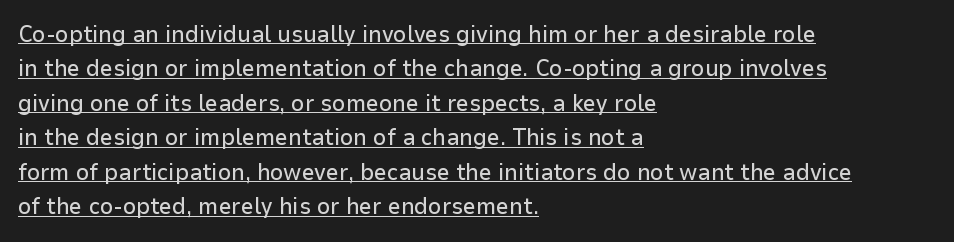
{"italic": "no", "underline": "yes", "align": "left", "line_spacing": "normal", "line_spacing_ratio": 1.5, "letter_spacing": "normal", "letter_spacing_em": 0.0, "glyph_px": 23}
